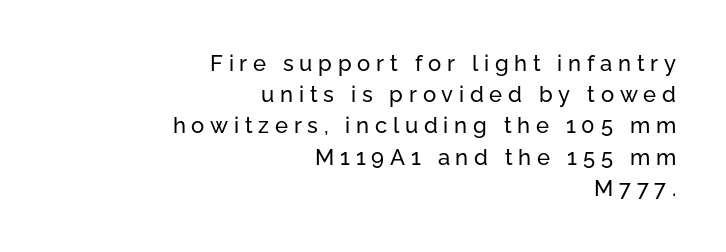
{"italic": "no", "underline": "no", "align": "right", "line_spacing": "normal", "line_spacing_ratio": 1.42, "letter_spacing": "wide", "letter_spacing_em": 0.26, "glyph_px": 22}
